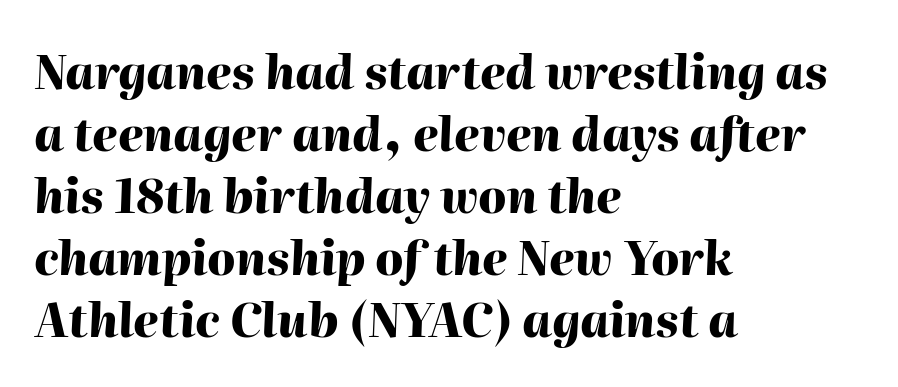
Q: Is the text bold? A: Yes.
Q: Is the text italic (slanted)? A: Yes, it leans right by about 2 degrees.
Q: Is the text underlined? A: No.
Q: How is the paragraph aligned? A: Left-aligned.
Q: Is the spacing between letters normal or unusually wide? A: Normal.
Q: Is the spacing between lines tight, normal or loose? A: Normal.
Q: Width (condensed, normal, or wide)? A: Normal.
Q: Stroke contrast? A: High.
Q: x-height? A: Medium.
Q: Monospaced? A: No.
